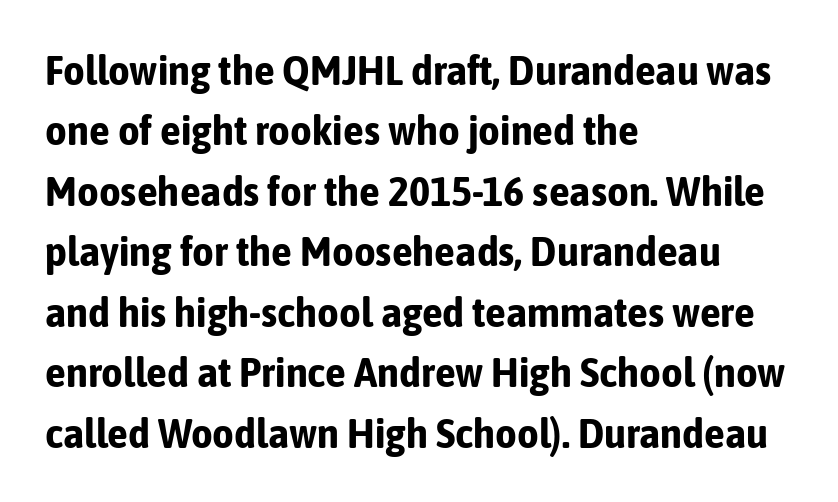
Q: Is the text bold? A: Yes.
Q: Is the text italic (slanted)? A: No, it is upright.
Q: Is the typeface a serif or a sans-serif typeface? A: Sans-serif.
Q: Is the text underlined? A: No.
Q: How is the paragraph aligned? A: Left-aligned.
Q: Is the spacing between letters normal or unusually wide? A: Normal.
Q: Is the spacing between lines tight, normal or loose? A: Normal.
Q: Width (condensed, normal, or wide)? A: Condensed.
Q: Stroke contrast? A: Low.
Q: x-height? A: Medium.
Q: Monospaced? A: No.
